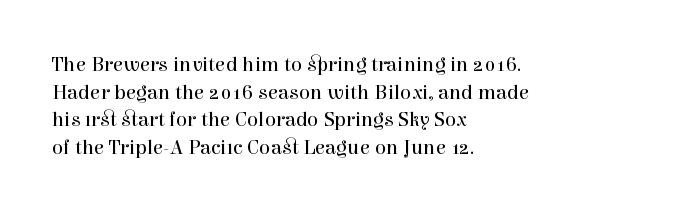
{"italic": "no", "bold": "no", "underline": "no", "align": "left", "line_spacing": "normal", "line_spacing_ratio": 1.32, "letter_spacing": "normal", "letter_spacing_em": 0.0, "glyph_px": 21}
